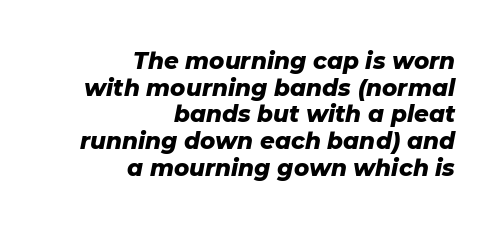
The image shows 23 px bold type, italic (leaning right); set right-aligned, line spacing 1.16x, normal letter spacing, not underlined.
